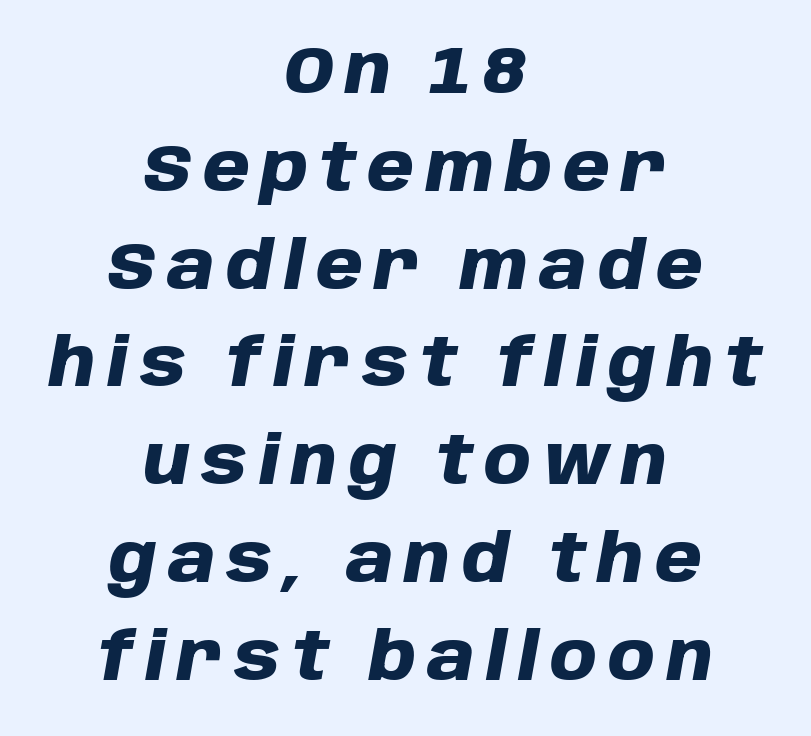
{"italic": "yes", "lean": "right", "slant_degrees": 10, "bold": "yes", "weight": "heavy", "width": "normal", "stroke_contrast": "low", "x_height": "large", "monospaced": "no", "underline": "no", "align": "center", "line_spacing": "normal", "line_spacing_ratio": 1.46, "glyph_px": 67}
